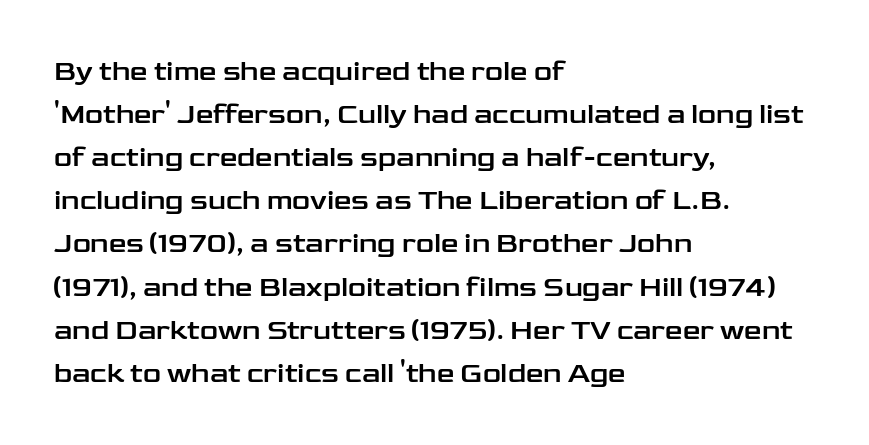
Q: Is the text italic (slanted)? A: No, it is upright.
Q: Is the typeface a serif or a sans-serif typeface? A: Sans-serif.
Q: Is the text underlined? A: No.
Q: How is the paragraph aligned? A: Left-aligned.
Q: Is the spacing between letters normal or unusually wide? A: Normal.
Q: Is the spacing between lines tight, normal or loose? A: Normal.
Q: Width (condensed, normal, or wide)? A: Wide.
Q: Stroke contrast? A: Low.
Q: x-height? A: Medium.
Q: Monospaced? A: No.
